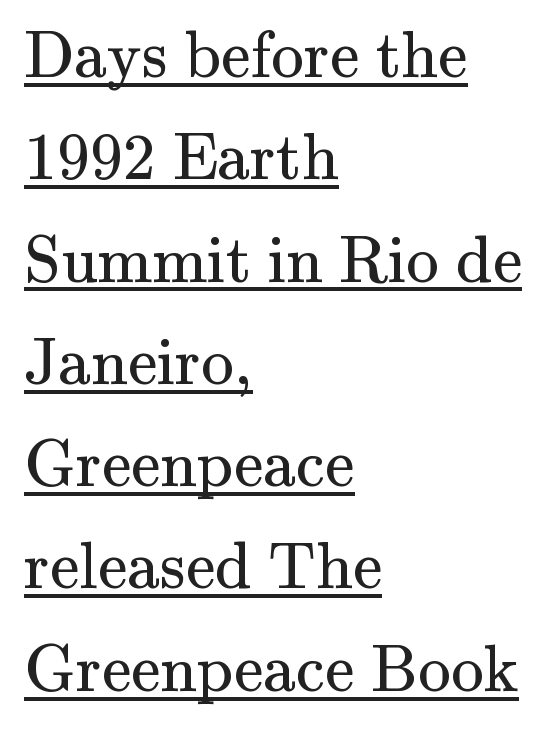
Q: Is the text bold? A: No.
Q: Is the text italic (slanted)? A: No, it is upright.
Q: Is the typeface a serif or a sans-serif typeface? A: Serif.
Q: Is the text underlined? A: Yes.
Q: How is the paragraph aligned? A: Left-aligned.
Q: Is the spacing between letters normal or unusually wide? A: Normal.
Q: Is the spacing between lines tight, normal or loose? A: Normal.
Q: Width (condensed, normal, or wide)? A: Normal.
Q: Stroke contrast? A: Medium.
Q: x-height? A: Small.
Q: Monospaced? A: No.
